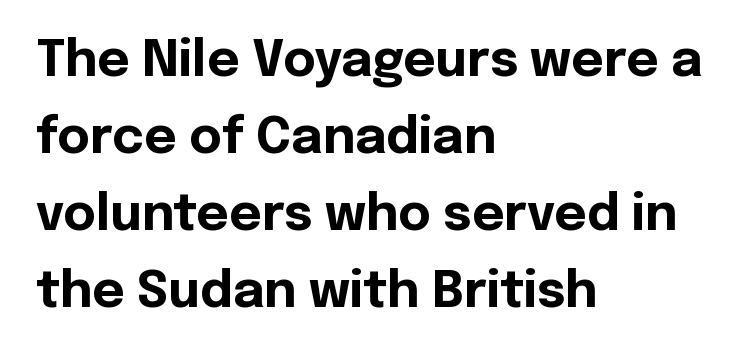
The image shows 50 px bold sans-serif type, upright; set left-aligned, normal line spacing (1.54x), normal letter spacing, not underlined; a medium x-height.
